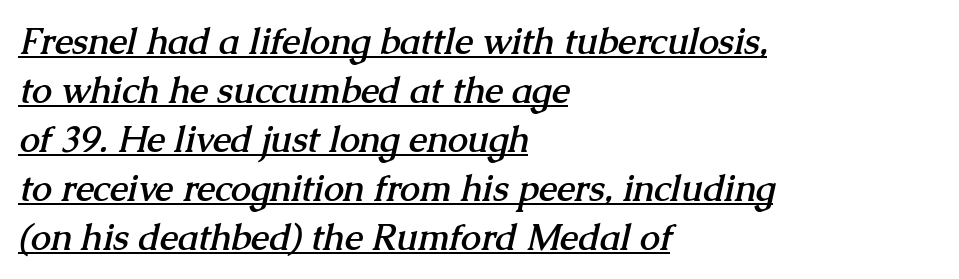
{"serif": "yes", "bold": "yes", "weight": "semibold", "width": "normal", "stroke_contrast": "medium", "x_height": "medium", "monospaced": "no", "underline": "yes", "align": "left", "line_spacing": "normal", "line_spacing_ratio": 1.36, "letter_spacing": "normal", "letter_spacing_em": 0.0, "glyph_px": 36}
